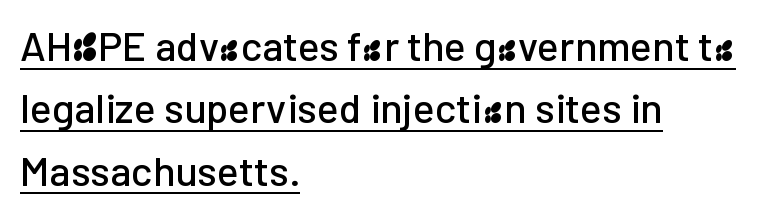
The image shows 41 px sans-serif type, upright; set left-aligned, normal line spacing (1.52x), normal letter spacing, underlined; low stroke contrast and a medium x-height.
